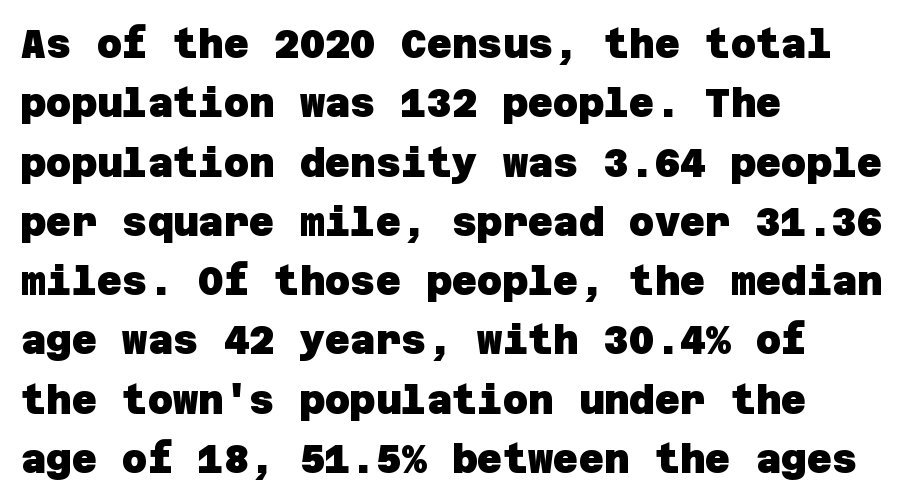
{"serif": "no", "bold": "yes", "weight": "heavy", "width": "normal", "stroke_contrast": "low", "x_height": "large", "underline": "no", "align": "left", "line_spacing": "normal", "line_spacing_ratio": 1.52, "letter_spacing": "normal", "letter_spacing_em": 0.0, "glyph_px": 39}
